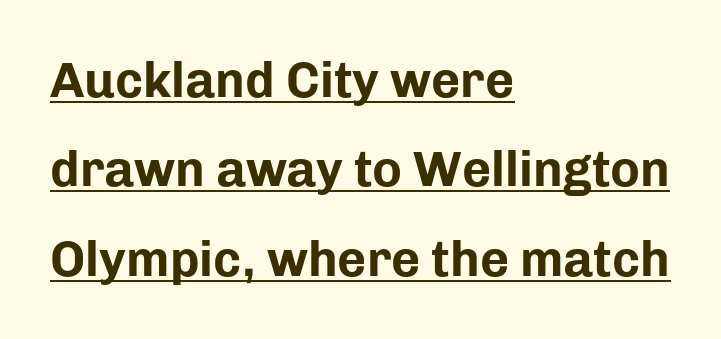
Like a heading marked for emphasis, these lines bear an underscore. Is this a fixed-width face? No — the glyphs have proportional, varying widths. The characters display no serif detailing; their extremities are plain. Inter-character spacing is left at the font's built-in metrics. Summary of weight: heavy, a full bold. If you drew a ruler down the left edge, every line would touch it.
